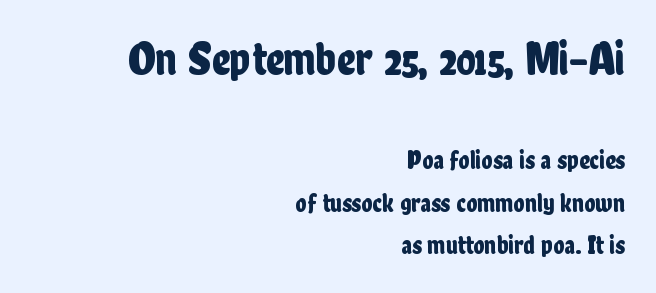
A student would call this right alignment; a typographer would say flush right, rag left. The passage shown has conventional tracking throughout. Nothing sits at the stroke ends, so this counts as sans-serif. The rendering uses a moderate line-height, typical for paragraphs.
